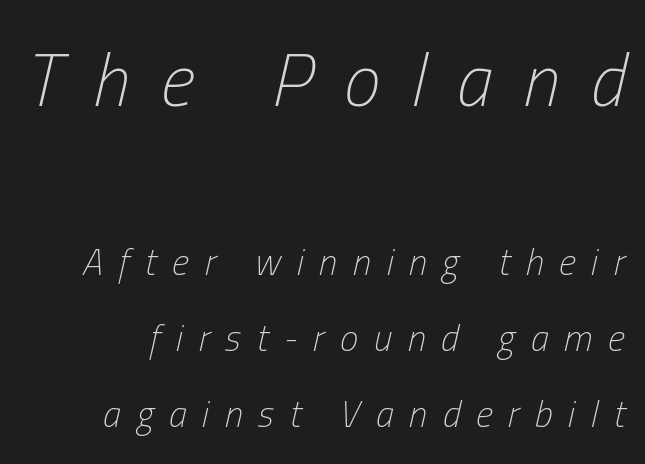
The image shows 74 px light, condensed type, italic (leaning right); set loose line spacing (2.05x), unusually wide letter spacing (+0.42 em), not underlined; the first (top) block is 2.0x larger; low stroke contrast and a medium x-height.
